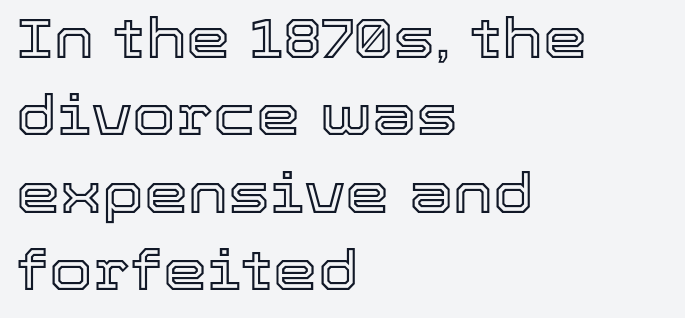
Q: Is the text italic (slanted)? A: No, it is upright.
Q: Is the text underlined? A: No.
Q: How is the paragraph aligned? A: Left-aligned.
Q: Is the spacing between letters normal or unusually wide? A: Normal.
Q: Is the spacing between lines tight, normal or loose? A: Normal.
Q: Width (condensed, normal, or wide)? A: Normal.
Q: x-height? A: Medium.
Q: Monospaced? A: No.
